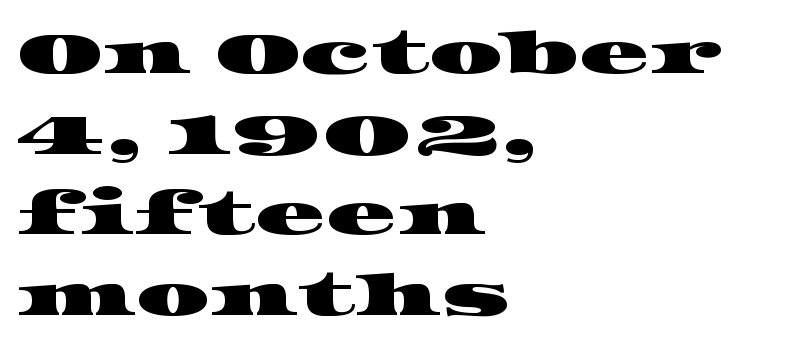
Q: Is the typeface a serif or a sans-serif typeface? A: Serif.
Q: Is the text underlined? A: No.
Q: How is the paragraph aligned? A: Left-aligned.
Q: Is the spacing between letters normal or unusually wide? A: Normal.
Q: Is the spacing between lines tight, normal or loose? A: Normal.
Q: Width (condensed, normal, or wide)? A: Wide.
Q: Stroke contrast? A: High.
Q: x-height? A: Large.
Q: Monospaced? A: No.
